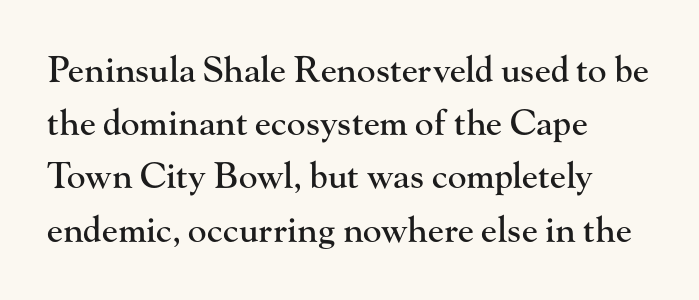
Q: Is the text italic (slanted)? A: No, it is upright.
Q: Is the typeface a serif or a sans-serif typeface? A: Serif.
Q: Is the text underlined? A: No.
Q: How is the paragraph aligned? A: Left-aligned.
Q: Is the spacing between letters normal or unusually wide? A: Normal.
Q: Is the spacing between lines tight, normal or loose? A: Normal.
Q: Width (condensed, normal, or wide)? A: Normal.
Q: Stroke contrast? A: High.
Q: x-height? A: Small.
Q: Monospaced? A: No.
